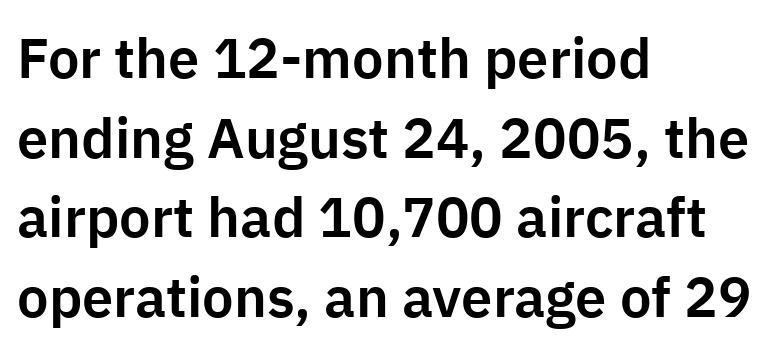
The image shows 56 px sans-serif type, upright; set left-aligned, normal line spacing (1.42x), normal letter spacing, not underlined; low stroke contrast and a medium x-height.
